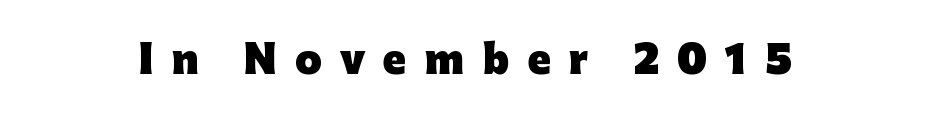
The image shows 38 px heavy sans-serif type, upright; set unusually wide letter spacing (+0.48 em), not underlined; low stroke contrast and a medium x-height.
